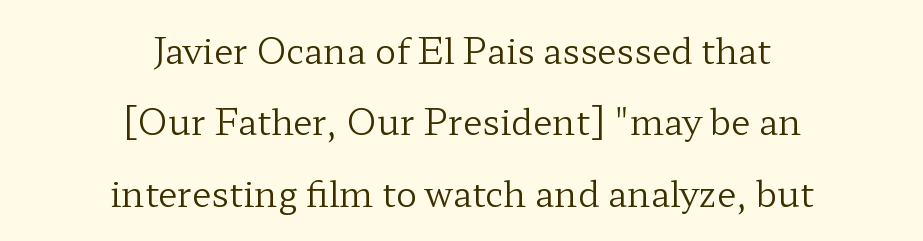
The image shows 35 px regular-weight, wide serif type, upright; set centered, loose line spacing (2.04x), normal letter spacing, not underlined; low stroke contrast and a medium x-height.
